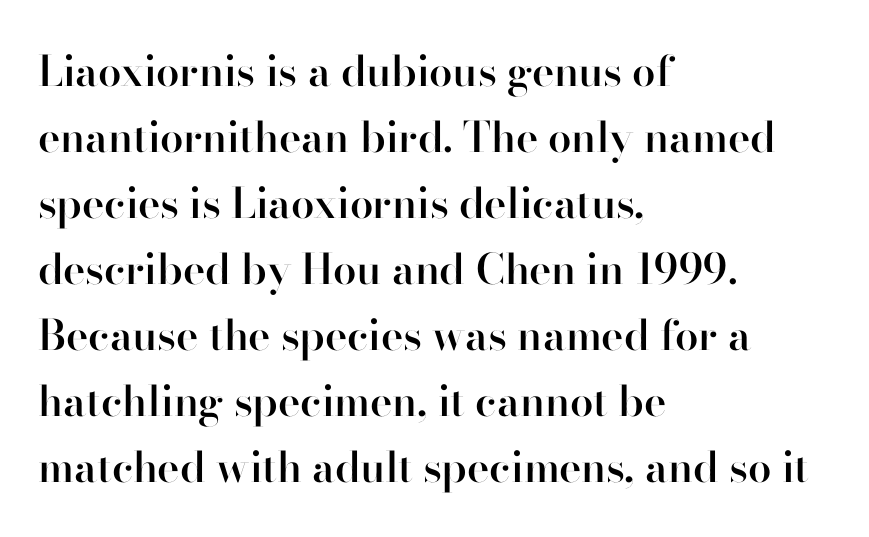
{"serif": "no", "italic": "no", "bold": "semi", "weight": "semibold", "width": "normal", "stroke_contrast": "high", "x_height": "small", "monospaced": "no", "underline": "no", "align": "left", "line_spacing": "normal", "line_spacing_ratio": 1.57, "letter_spacing": "normal", "letter_spacing_em": 0.0, "glyph_px": 42}
